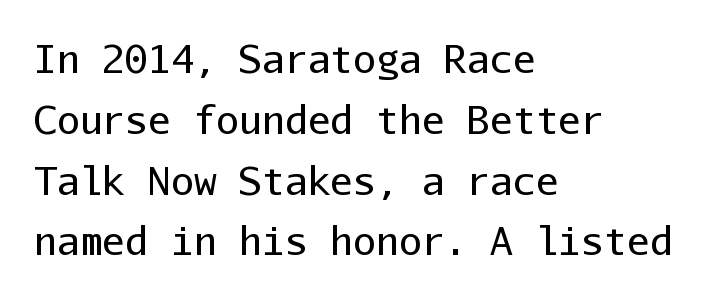
The image shows 38 px regular-weight sans-serif type, upright, monospaced; set left-aligned, normal line spacing (1.6x), normal letter spacing, not underlined; low stroke contrast and a medium x-height.
